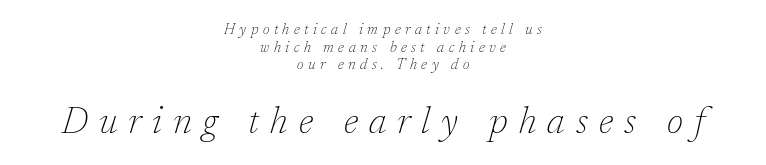
{"serif": "yes", "italic": "yes", "lean": "right", "slant_degrees": 17, "bold": "no", "weight": "thin", "width": "normal", "stroke_contrast": "low", "x_height": "medium", "monospaced": "no", "underline": "no", "align": "center", "line_spacing_ratio": 1.18, "letter_spacing": "wide", "letter_spacing_em": 0.3, "larger_block": "second", "size_ratio": 2.47, "glyph_px": 37}
